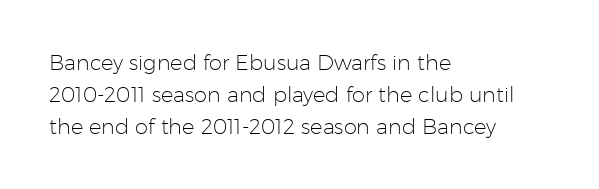
The image shows 21 px text type, upright; set left-aligned, normal line spacing (1.53x), normal letter spacing, not underlined.
